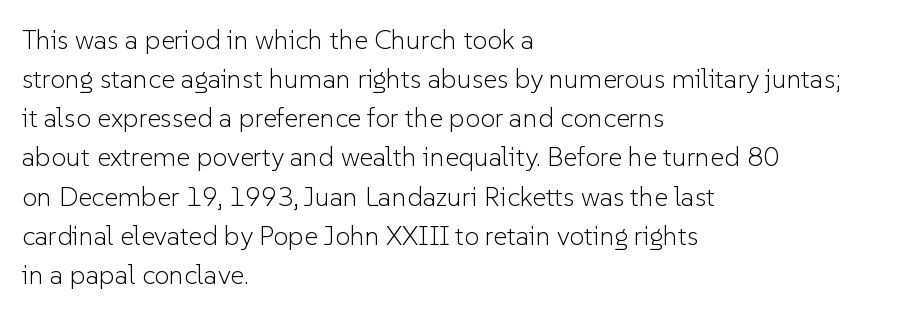
{"italic": "no", "bold": "no", "underline": "no", "align": "left", "line_spacing": "normal", "line_spacing_ratio": 1.45, "letter_spacing": "normal", "letter_spacing_em": 0.0, "glyph_px": 27}
